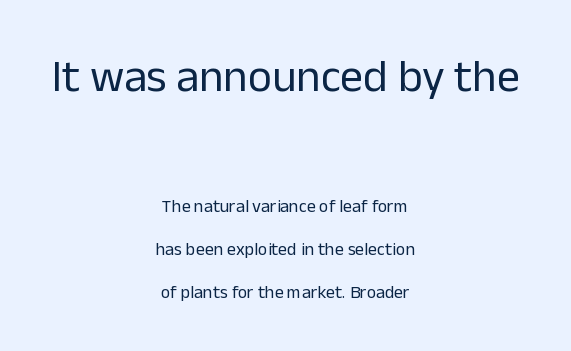
Q: Is the text bold? A: No.
Q: Is the text italic (slanted)? A: No, it is upright.
Q: Is the typeface a serif or a sans-serif typeface? A: Sans-serif.
Q: Is the text underlined? A: No.
Q: How is the paragraph aligned? A: Centered.
Q: Is the spacing between letters normal or unusually wide? A: Normal.
Q: Is the spacing between lines tight, normal or loose? A: Loose.
Q: Which block of text is set in a larger size, the first (top) or the second (bottom)? A: The first (top) one.
Q: Width (condensed, normal, or wide)? A: Normal.
Q: Stroke contrast? A: Low.
Q: x-height? A: Medium.
Q: Monospaced? A: No.
